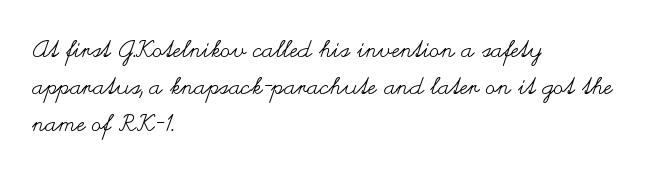
{"bold": "no", "underline": "no", "align": "left", "line_spacing": "normal", "line_spacing_ratio": 1.6, "letter_spacing": "normal", "letter_spacing_em": 0.0, "glyph_px": 23}
